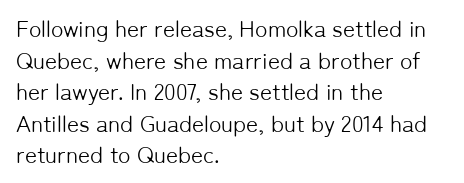
{"italic": "no", "bold": "no", "underline": "no", "align": "left", "line_spacing": "normal", "line_spacing_ratio": 1.37, "letter_spacing": "normal", "letter_spacing_em": 0.0, "glyph_px": 23}
